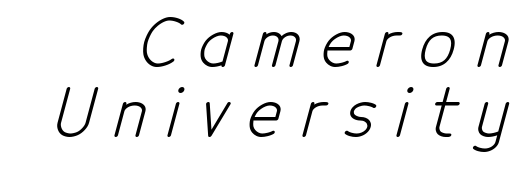
Is this a fixed-width face? No — the glyphs have proportional, varying widths. Check the space under the baseline: it is left empty. Regarding leading, the lines here are crowded together. The font is comparable to plain body text, perhaps lighter.
